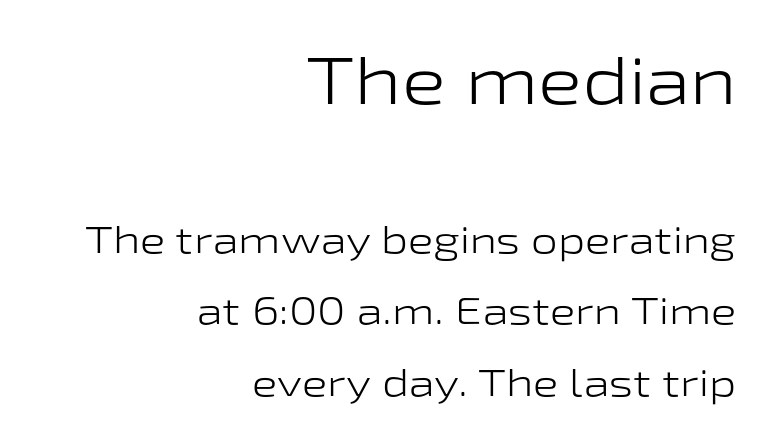
Q: Is the text bold? A: No.
Q: Is the text italic (slanted)? A: No, it is upright.
Q: Is the typeface a serif or a sans-serif typeface? A: Sans-serif.
Q: Is the text underlined? A: No.
Q: How is the paragraph aligned? A: Right-aligned.
Q: Is the spacing between letters normal or unusually wide? A: Normal.
Q: Which block of text is set in a larger size, the first (top) or the second (bottom)? A: The first (top) one.
Q: Width (condensed, normal, or wide)? A: Wide.
Q: Stroke contrast? A: Low.
Q: x-height? A: Medium.
Q: Monospaced? A: No.
